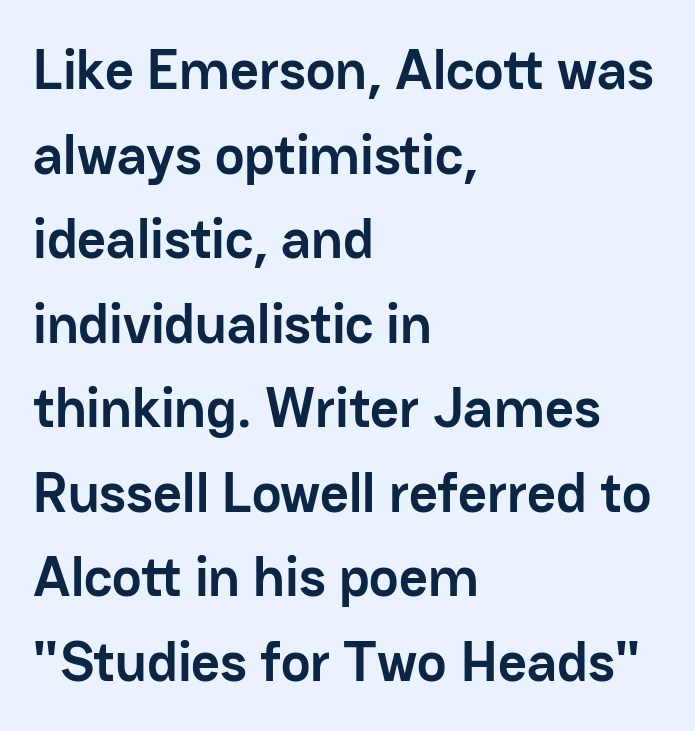
The image shows 56 px semibold sans-serif type, upright; set left-aligned, normal line spacing (1.51x), normal letter spacing, not underlined; low stroke contrast and a medium x-height.
